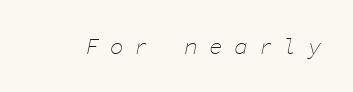
Emphasis-style slanted type is in use. The space directly below the letters is spotless. Counters stay open thanks to moderate or lighter strokes. Someone cranked the tracking dial way up on this one.
